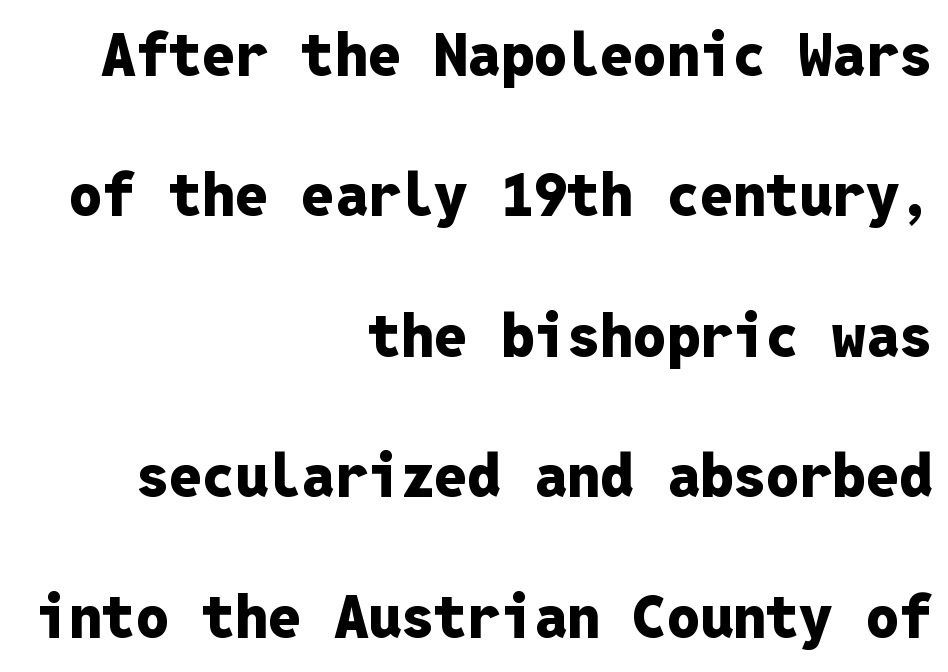
Q: Is the text bold? A: Yes.
Q: Is the text italic (slanted)? A: No, it is upright.
Q: Is the typeface a serif or a sans-serif typeface? A: Sans-serif.
Q: Is the text underlined? A: No.
Q: How is the paragraph aligned? A: Right-aligned.
Q: Is the spacing between letters normal or unusually wide? A: Normal.
Q: Is the spacing between lines tight, normal or loose? A: Loose.
Q: Width (condensed, normal, or wide)? A: Normal.
Q: Stroke contrast? A: Low.
Q: x-height? A: Medium.
Q: Monospaced? A: Yes.
